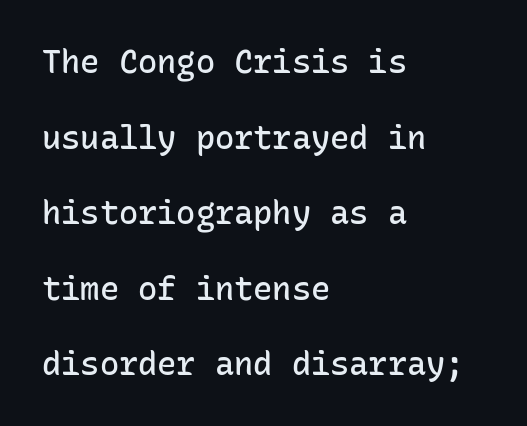
The image shows 32 px semibold sans-serif type, upright, monospaced; set left-aligned, loose line spacing (2.36x), normal letter spacing, not underlined; low stroke contrast and a medium x-height.
